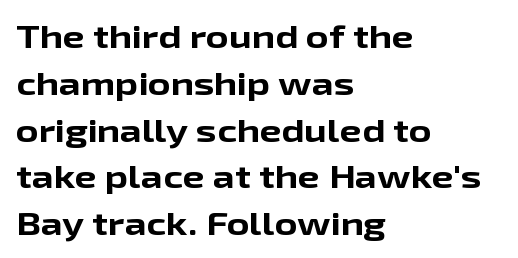
Q: Is the text bold? A: Yes.
Q: Is the text italic (slanted)? A: No, it is upright.
Q: Is the typeface a serif or a sans-serif typeface? A: Sans-serif.
Q: Is the text underlined? A: No.
Q: How is the paragraph aligned? A: Left-aligned.
Q: Is the spacing between letters normal or unusually wide? A: Normal.
Q: Is the spacing between lines tight, normal or loose? A: Normal.
Q: Width (condensed, normal, or wide)? A: Wide.
Q: Stroke contrast? A: Low.
Q: x-height? A: Medium.
Q: Monospaced? A: No.
